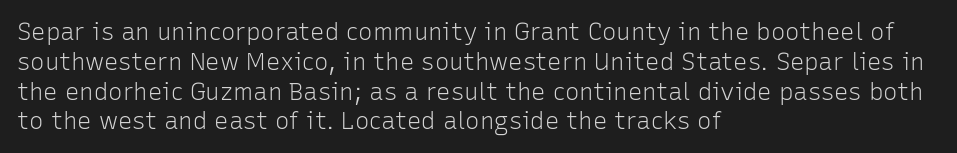
Q: Is the text bold? A: No.
Q: Is the text italic (slanted)? A: No, it is upright.
Q: Is the text underlined? A: No.
Q: How is the paragraph aligned? A: Left-aligned.
Q: Is the spacing between letters normal or unusually wide? A: Normal.
